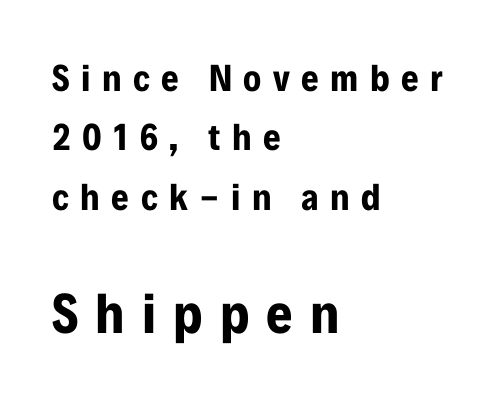
Check under the words: just untouched page. Nope, not italic — everything's standing straight. Substantial extra tracking has been applied to these lines. The paragraph shown leans on its left margin. Small over large — that's the arrangement of the two blocks here.
